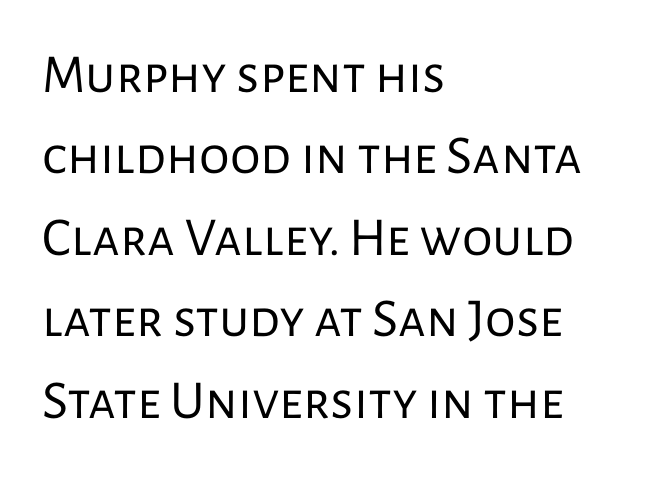
Q: Is the text bold? A: No.
Q: Is the text italic (slanted)? A: No, it is upright.
Q: Is the typeface a serif or a sans-serif typeface? A: Sans-serif.
Q: Is the text underlined? A: No.
Q: How is the paragraph aligned? A: Left-aligned.
Q: Is the spacing between letters normal or unusually wide? A: Normal.
Q: Is the spacing between lines tight, normal or loose? A: Normal.
Q: Width (condensed, normal, or wide)? A: Normal.
Q: Stroke contrast? A: Low.
Q: x-height? A: Medium.
Q: Monospaced? A: No.
